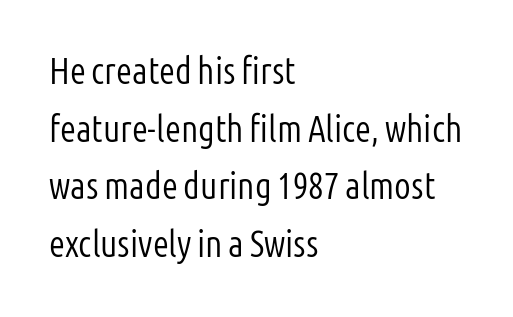
Look at the tracking — it's just the regular setting, nothing added. Regarding leading, the lines here are spaced in the standard way. In terms of posture, this sample is upright. A bare baseline throughout the passage. You could not count columns in this text — the font is proportionally spaced.
